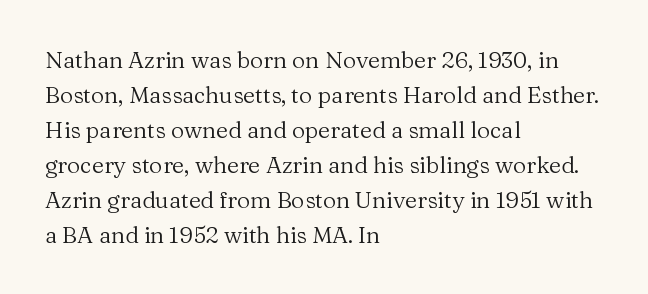
The image shows 23 px text type, upright; set left-aligned, normal line spacing (1.52x), normal letter spacing, not underlined.
